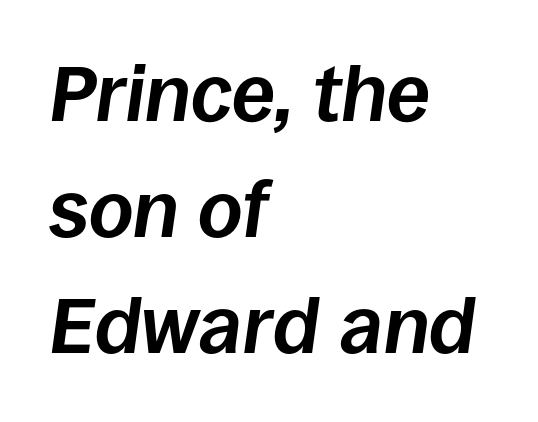
The image shows 78 px bold type, italic (leaning right); set left-aligned, normal line spacing (1.49x), normal letter spacing, not underlined; low stroke contrast and a large x-height.
